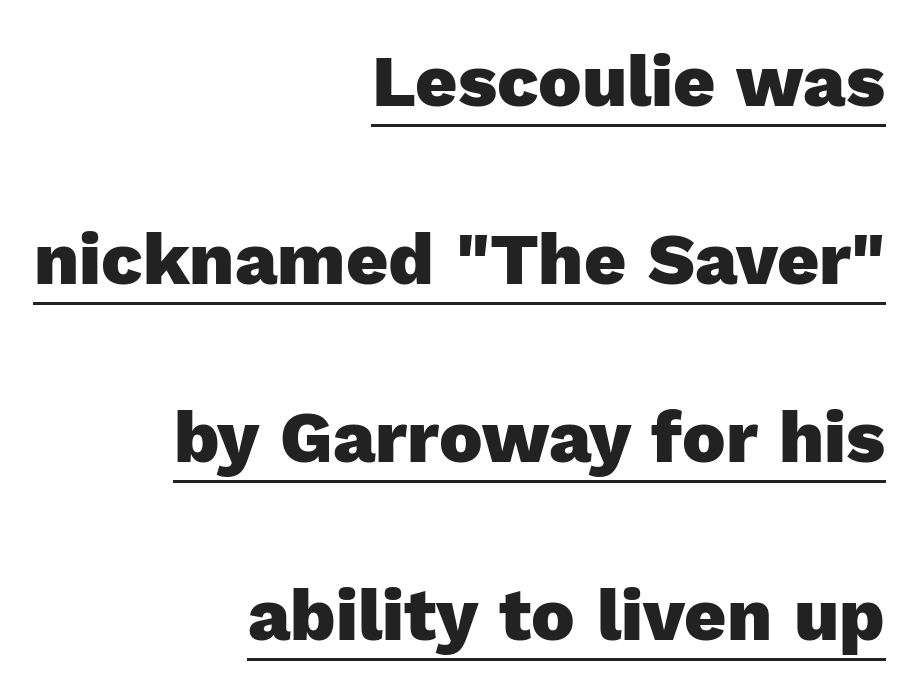
The image shows 73 px heavy sans-serif type, upright; set right-aligned, loose line spacing (2.44x), normal letter spacing, underlined; a medium x-height.
